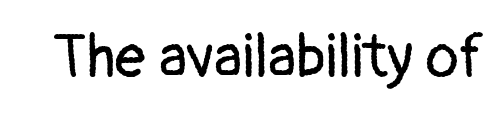
{"serif": "no", "italic": "no", "bold": "no", "weight": "regular", "width": "normal", "stroke_contrast": "low", "x_height": "medium", "monospaced": "no", "underline": "no", "letter_spacing": "normal", "letter_spacing_em": 0.0, "glyph_px": 61}
